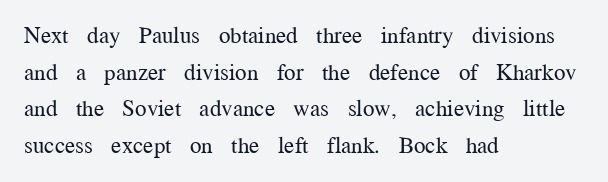
The image shows 23 px text type, upright; set left-aligned, normal line spacing (1.59x), normal letter spacing, not underlined.
